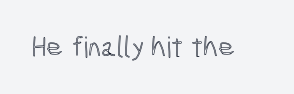
Q: Is the text italic (slanted)? A: No, it is upright.
Q: Is the text underlined? A: No.
Q: Is the spacing between letters normal or unusually wide? A: Normal.
Q: Width (condensed, normal, or wide)? A: Condensed.
Q: x-height? A: Medium.
Q: Monospaced? A: No.
